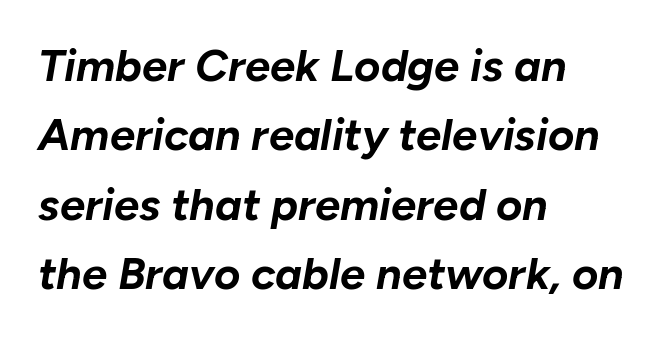
Q: Is the text bold? A: Yes.
Q: Is the text italic (slanted)? A: Yes, it leans right by about 10 degrees.
Q: Is the text underlined? A: No.
Q: How is the paragraph aligned? A: Left-aligned.
Q: Is the spacing between letters normal or unusually wide? A: Normal.
Q: Is the spacing between lines tight, normal or loose? A: Normal.
Q: Width (condensed, normal, or wide)? A: Normal.
Q: Stroke contrast? A: Low.
Q: x-height? A: Medium.
Q: Monospaced? A: No.
